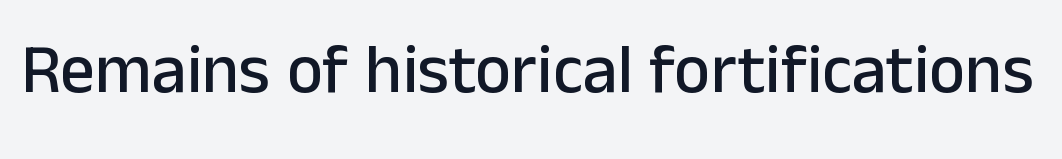
Is there any slant? The stems are plumb. Has an underline been added? It has not. Think of a printed novel: that variable character pitch is what you see here. The letterforms sit shoulder to shoulder at normal distance.
